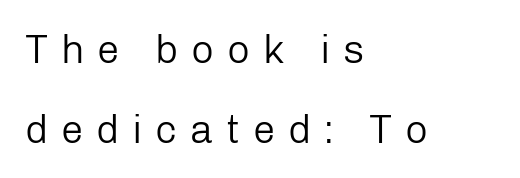
Unbolded letterforms with no extra heft. Rule under the text: the space is simply empty. The font's upright variant was chosen for this text. Each letter keeps its own natural width here, so spacing adapts to shape.
